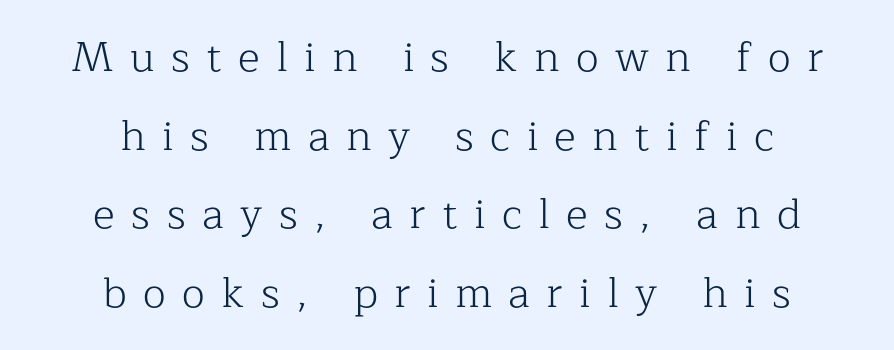
Stems and bowls with no extra thickness — not bold. In terms of posture, this sample is upright. Both edges are ragged and mirror each other, which tells us the setting is centered. You could not count columns in this text — the font is proportionally spaced. Compared with typical body copy, the letter spacing here is much looser.
